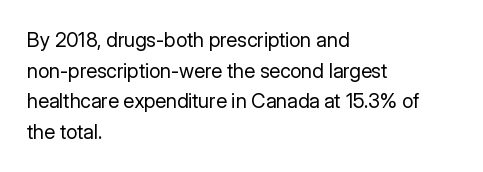
Q: Is the text bold? A: No.
Q: Is the text italic (slanted)? A: No, it is upright.
Q: Is the text underlined? A: No.
Q: How is the paragraph aligned? A: Left-aligned.
Q: Is the spacing between letters normal or unusually wide? A: Normal.
Q: Is the spacing between lines tight, normal or loose? A: Normal.
